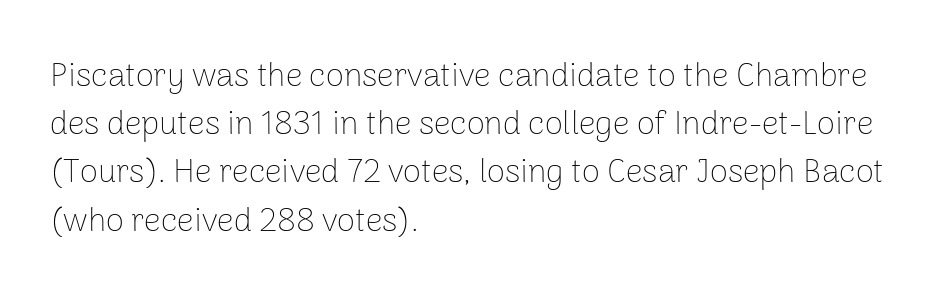
Check under the words: just untouched page. Note the varied advance widths — an 'i' is clearly narrower than an 'm'. Characters follow at the spacing the type designer built in. A typesetter would mark this as roman, not italic. In terms of leading, this rendering sits right in the middle.
